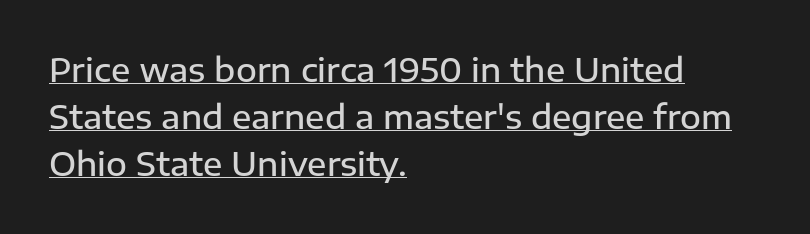
{"serif": "no", "italic": "no", "bold": "semi", "weight": "semibold", "width": "normal", "stroke_contrast": "low", "x_height": "medium", "monospaced": "no", "underline": "yes", "align": "left", "line_spacing": "normal", "line_spacing_ratio": 1.47, "letter_spacing": "normal", "letter_spacing_em": 0.0, "glyph_px": 32}
